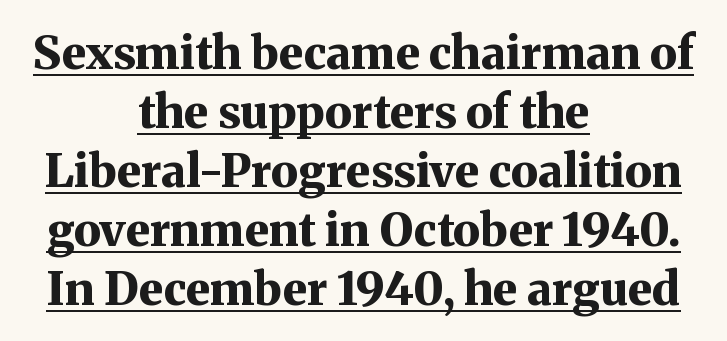
Italic: no, the glyphs are upright roman. This is serif lettering, the kind often seen in printed books. The rendering uses a moderate line-height, typical for paragraphs. The glyphs have the mass of a bold cut. Notice how the passage keeps no hard edge, just a central spine. These characters rest on top of a visible drawn line.
